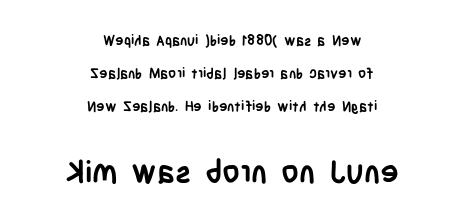
The image shows 31 px semibold, condensed sans-serif type, upright; set centered, loose line spacing (2.37x), normal letter spacing, not underlined; the second (bottom) block is 2.21x larger; low stroke contrast and a large x-height.
